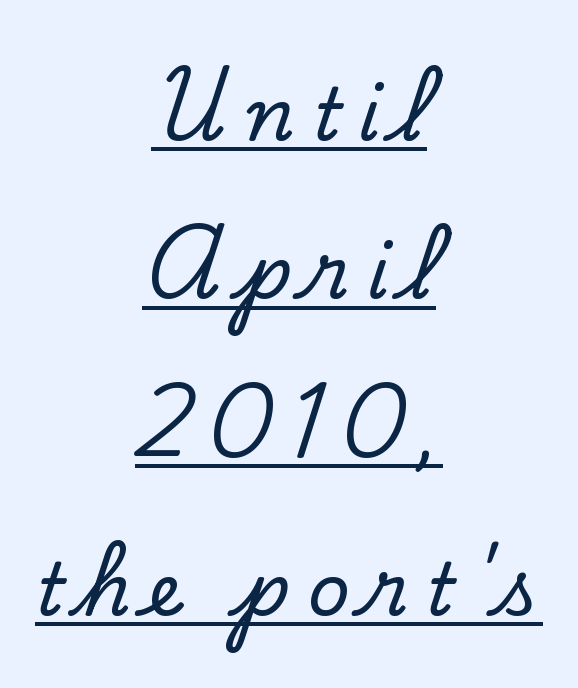
The image shows 73 px serif type; set centered, loose line spacing (2.17x), unusually wide letter spacing (+0.24 em), underlined; low stroke contrast and a small x-height.
